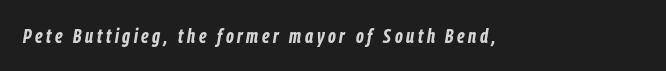
{"italic": "yes", "lean": "right", "slant_degrees": 9, "bold": "yes", "underline": "no", "glyph_px": 20}
